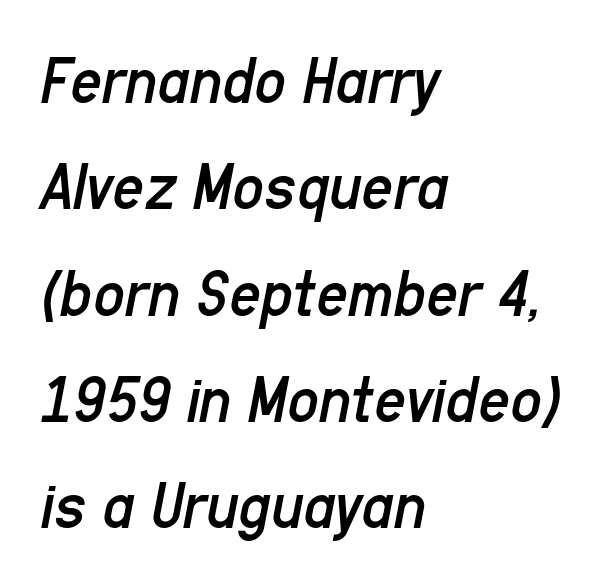
Q: Is the text bold? A: No.
Q: Is the text italic (slanted)? A: Yes, it leans right by about 11 degrees.
Q: Is the text underlined? A: No.
Q: How is the paragraph aligned? A: Left-aligned.
Q: Is the spacing between letters normal or unusually wide? A: Normal.
Q: Is the spacing between lines tight, normal or loose? A: Normal.
Q: Width (condensed, normal, or wide)? A: Condensed.
Q: Stroke contrast? A: Low.
Q: x-height? A: Medium.
Q: Monospaced? A: No.
